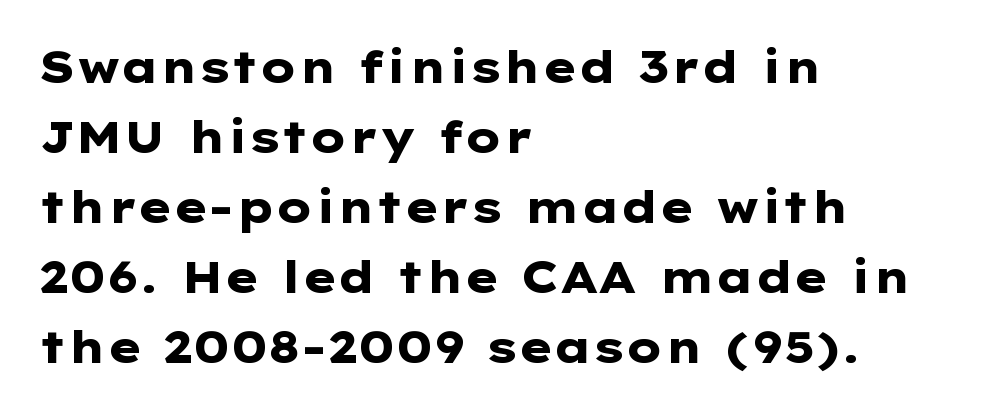
The image shows 44 px heavy, wide sans-serif type, upright; set left-aligned, normal line spacing (1.59x), normal letter spacing, not underlined; low stroke contrast and a medium x-height.
